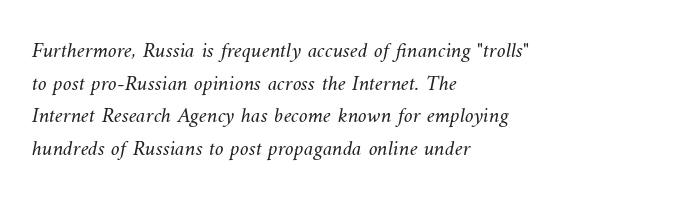
You could call the tracking neutral — neither tight nor loose. Counters stay open thanks to moderate or lighter strokes. Compared with typical paragraphs, the rows here are spaced about the same. Plain, unruled lines of type.
